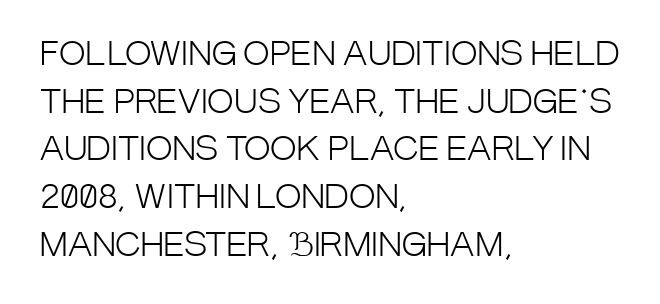
Q: Is the text bold? A: No.
Q: Is the text italic (slanted)? A: No, it is upright.
Q: Is the typeface a serif or a sans-serif typeface? A: Sans-serif.
Q: Is the text underlined? A: No.
Q: How is the paragraph aligned? A: Left-aligned.
Q: Is the spacing between letters normal or unusually wide? A: Normal.
Q: Is the spacing between lines tight, normal or loose? A: Normal.
Q: Width (condensed, normal, or wide)? A: Condensed.
Q: Stroke contrast? A: Low.
Q: x-height? A: Large.
Q: Monospaced? A: No.
